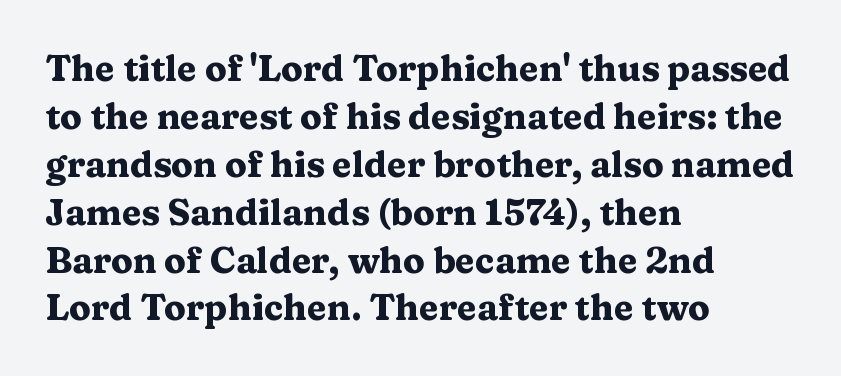
{"serif": "yes", "italic": "no", "bold": "yes", "weight": "heavy", "width": "wide", "stroke_contrast": "medium", "x_height": "medium", "monospaced": "no", "underline": "no", "align": "left", "line_spacing": "normal", "line_spacing_ratio": 1.33, "letter_spacing": "normal", "letter_spacing_em": 0.0, "glyph_px": 36}
